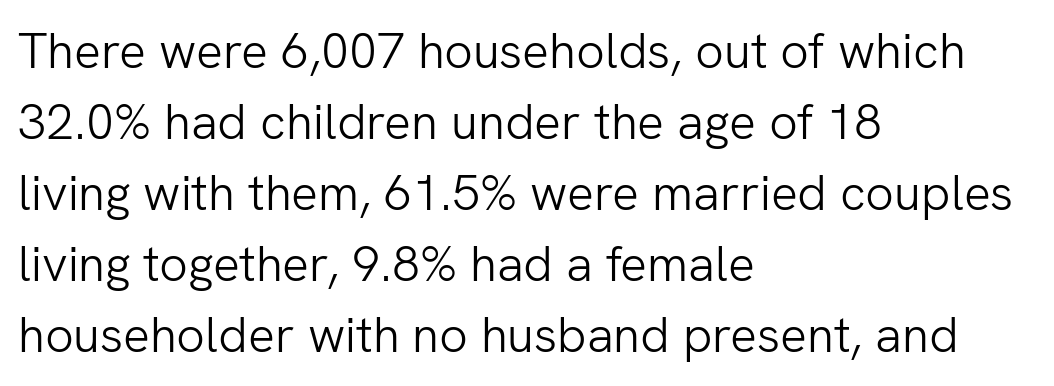
Q: Is the text bold? A: No.
Q: Is the text italic (slanted)? A: No, it is upright.
Q: Is the typeface a serif or a sans-serif typeface? A: Sans-serif.
Q: Is the text underlined? A: No.
Q: How is the paragraph aligned? A: Left-aligned.
Q: Is the spacing between letters normal or unusually wide? A: Normal.
Q: Is the spacing between lines tight, normal or loose? A: Normal.
Q: Width (condensed, normal, or wide)? A: Normal.
Q: Stroke contrast? A: Low.
Q: x-height? A: Medium.
Q: Monospaced? A: No.
